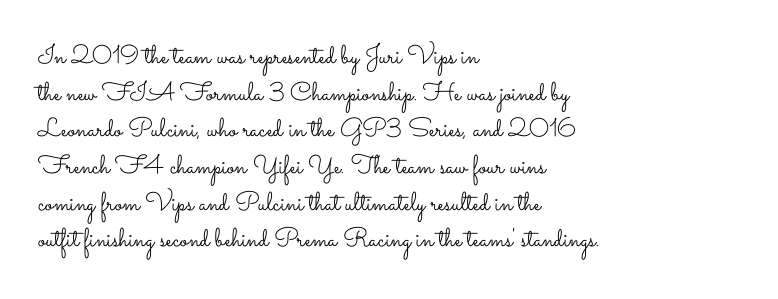
{"bold": "no", "underline": "no", "align": "left", "line_spacing": "normal", "line_spacing_ratio": 1.41, "letter_spacing": "normal", "letter_spacing_em": 0.0, "glyph_px": 26}
